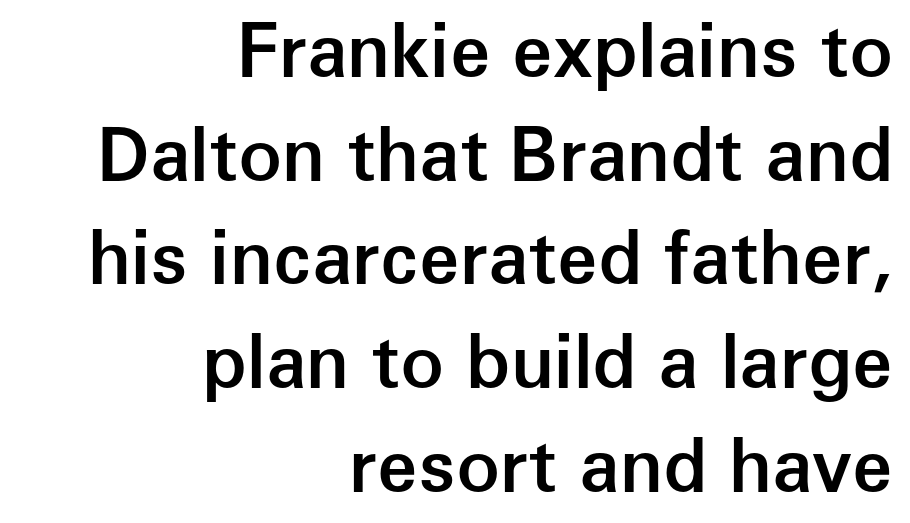
All the whitespace from short lines collects on the left. The letters sit at their default tracking, neither squeezed nor spread. A bare baseline throughout the passage. Unlike italic type, these characters show no tilt at all. This is moderately heavy type, rendered in semibold.
